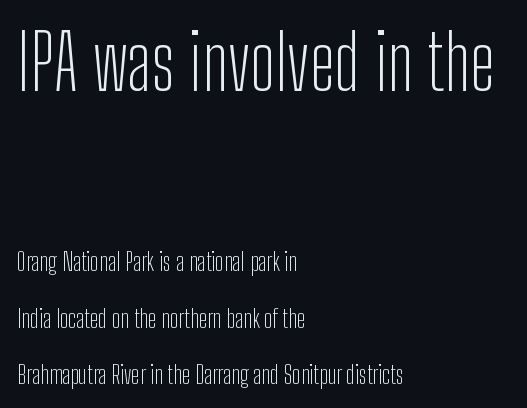
{"serif": "no", "italic": "no", "bold": "no", "weight": "light", "width": "condensed", "stroke_contrast": "low", "x_height": "medium", "monospaced": "no", "underline": "no", "align": "left", "line_spacing": "loose", "line_spacing_ratio": 2.26, "letter_spacing": "normal", "letter_spacing_em": 0.0, "larger_block": "first", "size_ratio": 3.0, "glyph_px": 75}
